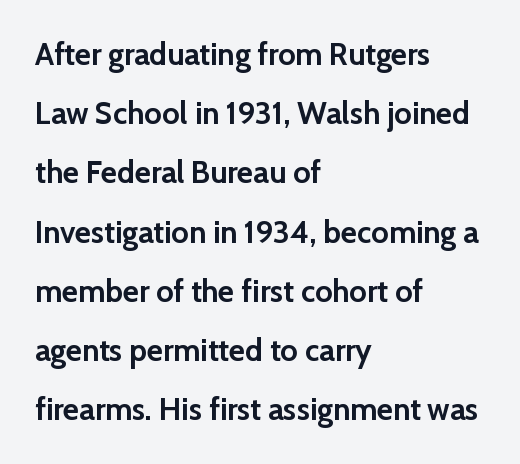
{"serif": "no", "italic": "no", "bold": "yes", "weight": "semibold", "width": "normal", "stroke_contrast": "low", "x_height": "medium", "monospaced": "no", "underline": "no", "align": "left", "line_spacing": "loose", "line_spacing_ratio": 1.91, "letter_spacing": "normal", "letter_spacing_em": 0.0, "glyph_px": 31}
